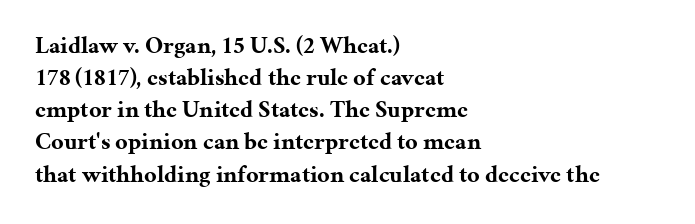
The image shows 24 px bold type, upright; set left-aligned, normal line spacing (1.34x), normal letter spacing, not underlined.
